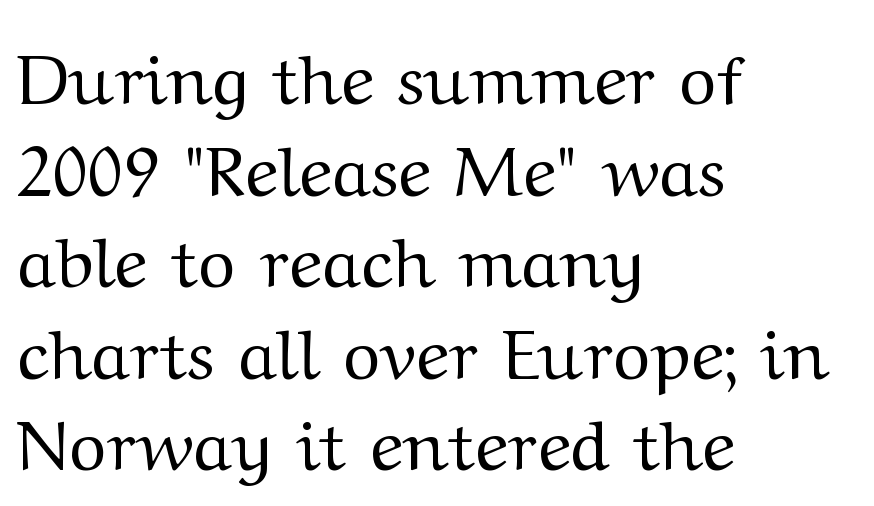
The image shows 71 px regular-weight, wide serif type, upright; set left-aligned, normal line spacing (1.29x), normal letter spacing, not underlined; medium stroke contrast and a medium x-height.
